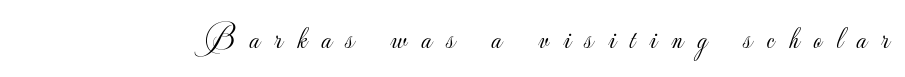
Q: Is the text bold? A: No.
Q: Is the text italic (slanted)? A: Yes.
Q: Is the typeface a serif or a sans-serif typeface? A: Sans-serif.
Q: Is the text underlined? A: No.
Q: Is the spacing between letters normal or unusually wide? A: Unusually wide.
Q: Width (condensed, normal, or wide)? A: Normal.
Q: Stroke contrast? A: Low.
Q: x-height? A: Small.
Q: Monospaced? A: No.
